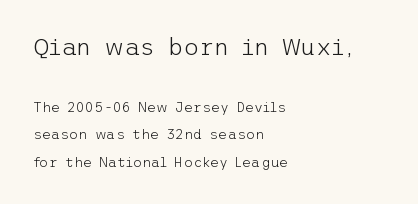
{"italic": "no", "bold": "no", "underline": "no", "align": "left", "line_spacing": "loose", "line_spacing_ratio": 1.95, "letter_spacing": "normal", "letter_spacing_em": 0.0, "larger_block": "first", "size_ratio": 1.71, "glyph_px": 24}
